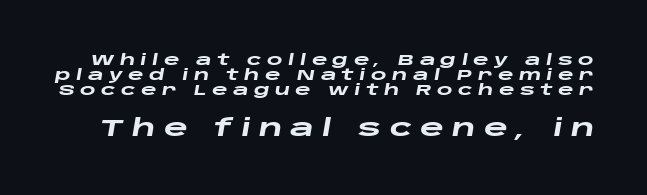
A typesetter would mark this as italic. These words are printed bold, with thick strokes throughout. If you measured baseline to baseline, you'd find a short distance. Display-style spreading of the glyphs; the letterfit is very open. The designer gave the closing block more size than the opening block. The strip under each line holds only bare page.
